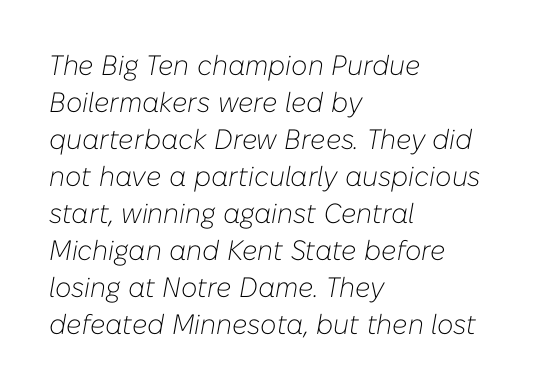
The image shows 28 px light type, italic (leaning right); set left-aligned, normal line spacing (1.32x), normal letter spacing, not underlined; low stroke contrast and a medium x-height.
